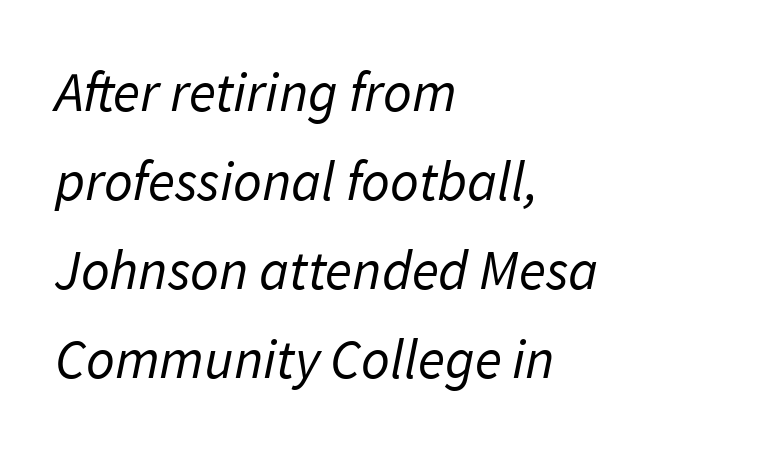
{"serif": "no", "bold": "no", "weight": "regular", "width": "normal", "stroke_contrast": "low", "x_height": "medium", "monospaced": "no", "underline": "no", "align": "left", "line_spacing": "normal", "line_spacing_ratio": 1.59, "letter_spacing": "normal", "letter_spacing_em": 0.0, "glyph_px": 56}
